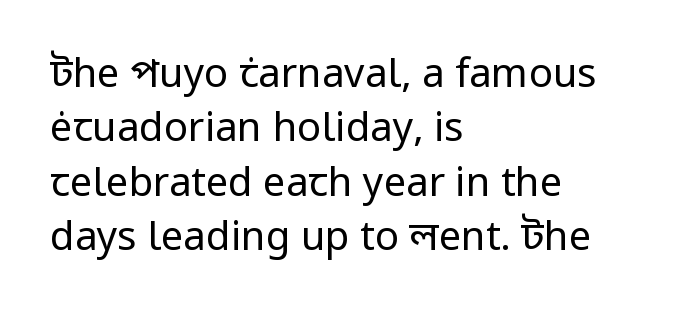
The image shows 40 px regular-weight sans-serif type, upright; set left-aligned, normal line spacing (1.36x), normal letter spacing, not underlined; low stroke contrast and a medium x-height.
